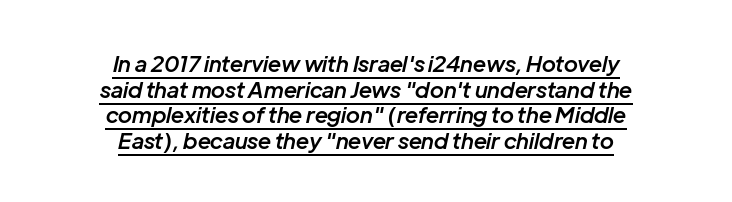
{"italic": "yes", "lean": "right", "slant_degrees": 12, "bold": "semi", "underline": "yes", "align": "center", "line_spacing_ratio": 1.16, "letter_spacing": "normal", "letter_spacing_em": 0.0, "glyph_px": 22}
